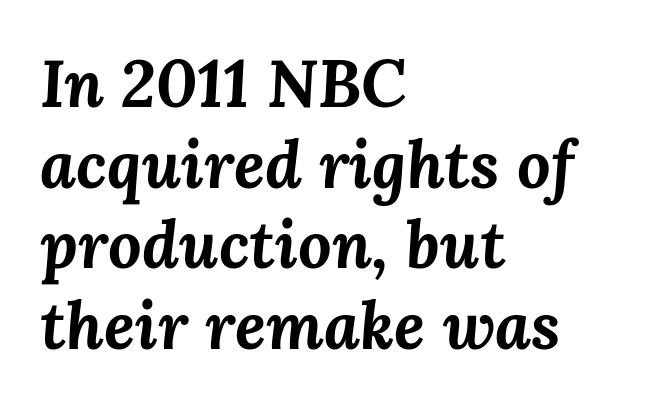
Is the letter spacing exaggerated? No — it looks like the ordinary default. Here the designer chose a conventional face with non-uniform glyph widths. Caption: bold face, heavy strokes. The lettering tilts uniformly, giving the passage an italic look. Does the copy run flush right? No — it runs flush left. Clear beneath every line of the passage.
